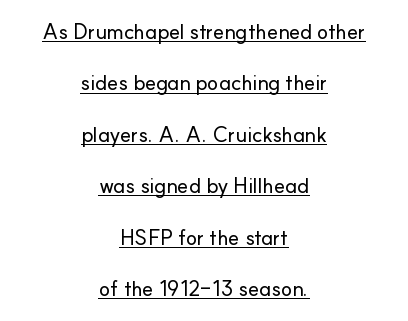
In CSS terms this would be text-align: center. In designer terms, the underline attribute is active on this setting. The type sits square on the baseline with zero lean. Rows of type keep a wide berth in the vertical direction. The letters sit at their default tracking, neither squeezed nor spread.
